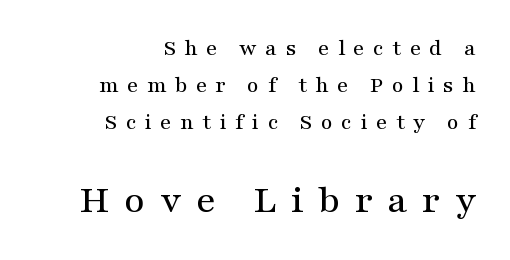
The image shows 40 px wide serif type, upright; set right-aligned, normal line spacing (1.6x), unusually wide letter spacing (+0.36 em), not underlined; the second (bottom) block is 1.74x larger; medium stroke contrast and a medium x-height.
